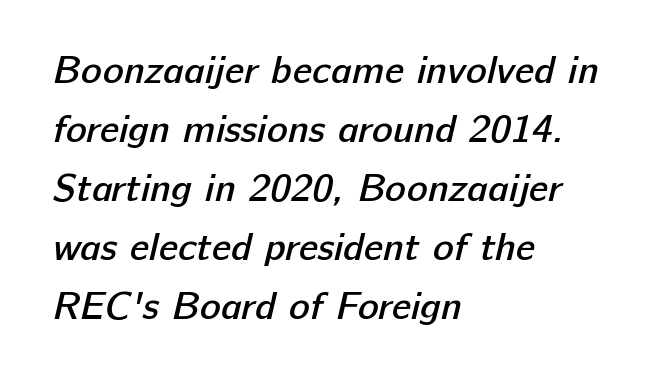
Here the designer chose a conventional face with non-uniform glyph widths. Each word holds together tightly as a unit, with standard inter-letter gaps. Teacher's note: observe the even left margin — that is flush-left alignment. Look at the bottom of the vertical strokes: they stop flat, with no serifs. Words float on clear page, feet unadorned. Honestly, the row spacing looks completely unremarkable.
